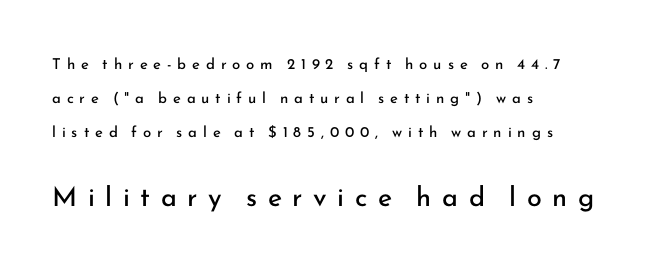
The image shows 27 px text type, upright; set left-aligned, loose line spacing (2.27x), unusually wide letter spacing (+0.39 em), not underlined; the second (bottom) block is 1.8x larger.
